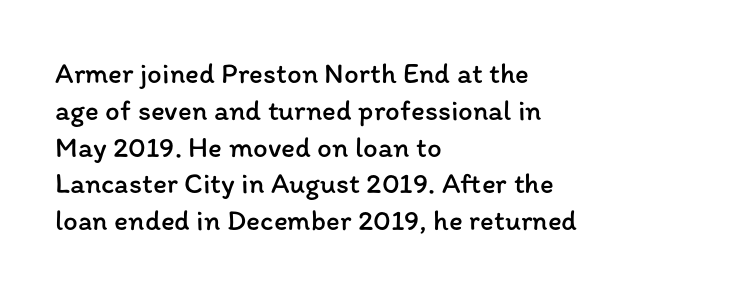
Q: Is the text bold? A: No.
Q: Is the text italic (slanted)? A: No, it is upright.
Q: Is the text underlined? A: No.
Q: How is the paragraph aligned? A: Left-aligned.
Q: Is the spacing between letters normal or unusually wide? A: Normal.
Q: Is the spacing between lines tight, normal or loose? A: Normal.
Q: Width (condensed, normal, or wide)? A: Normal.
Q: Stroke contrast? A: Low.
Q: x-height? A: Medium.
Q: Monospaced? A: No.
